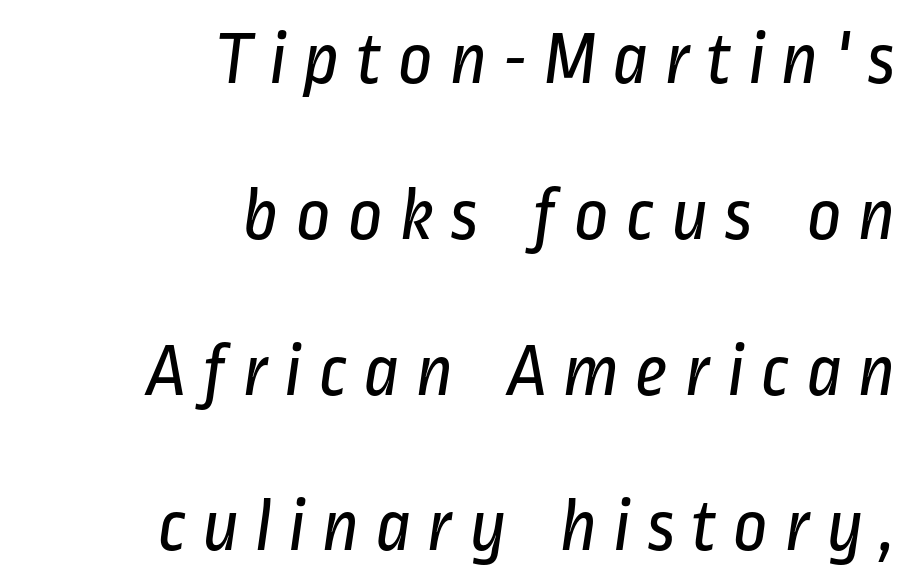
{"serif": "no", "bold": "no", "weight": "regular", "width": "condensed", "stroke_contrast": "low", "x_height": "medium", "monospaced": "no", "underline": "no", "align": "right", "line_spacing": "loose", "line_spacing_ratio": 2.05, "letter_spacing": "wide", "letter_spacing_em": 0.2, "glyph_px": 76}
